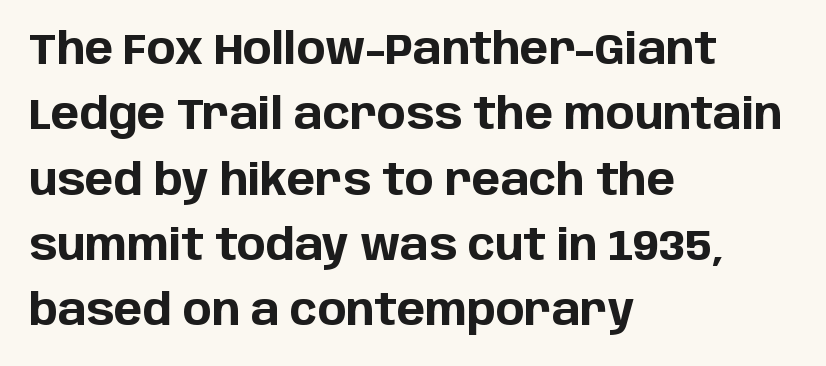
The image shows 43 px bold sans-serif type, upright; set left-aligned, normal line spacing (1.52x), normal letter spacing, not underlined; low stroke contrast and a large x-height.
